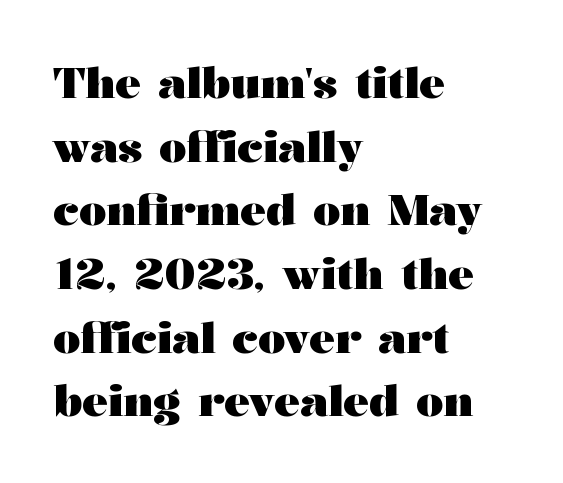
{"serif": "yes", "italic": "no", "bold": "yes", "weight": "heavy", "width": "wide", "stroke_contrast": "medium", "x_height": "medium", "monospaced": "no", "underline": "no", "align": "left", "line_spacing": "normal", "line_spacing_ratio": 1.48, "letter_spacing": "normal", "letter_spacing_em": 0.0, "glyph_px": 43}
